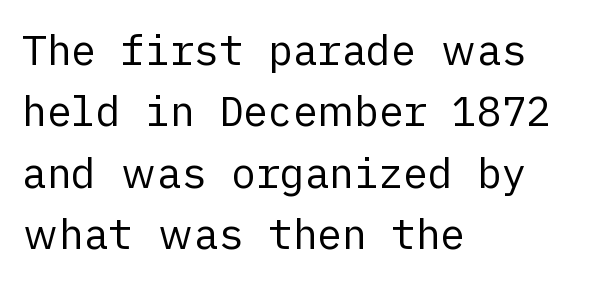
{"serif": "no", "italic": "no", "bold": "no", "weight": "regular", "width": "normal", "stroke_contrast": "low", "x_height": "medium", "underline": "no", "align": "left", "line_spacing": "normal", "line_spacing_ratio": 1.5, "letter_spacing": "normal", "letter_spacing_em": 0.0, "glyph_px": 41}
